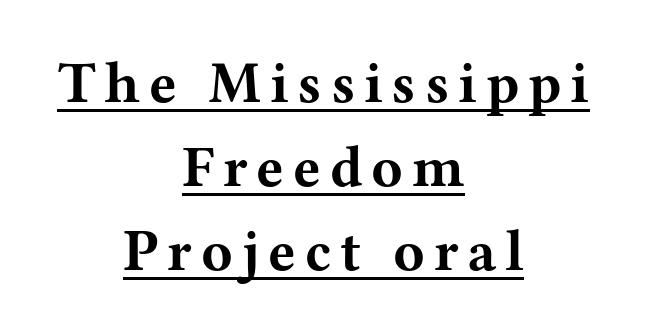
The image shows 58 px bold, wide serif type, upright; set centered, normal line spacing (1.45x), underlined; medium stroke contrast and a medium x-height.
